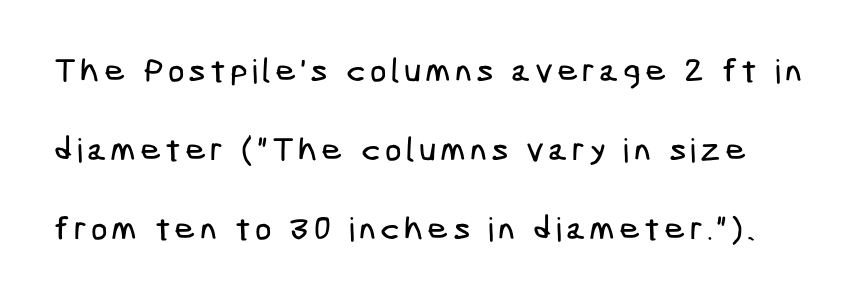
Q: Is the typeface a serif or a sans-serif typeface? A: Sans-serif.
Q: Is the text underlined? A: No.
Q: Is the spacing between lines tight, normal or loose? A: Loose.
Q: Width (condensed, normal, or wide)? A: Condensed.
Q: Stroke contrast? A: Low.
Q: x-height? A: Medium.
